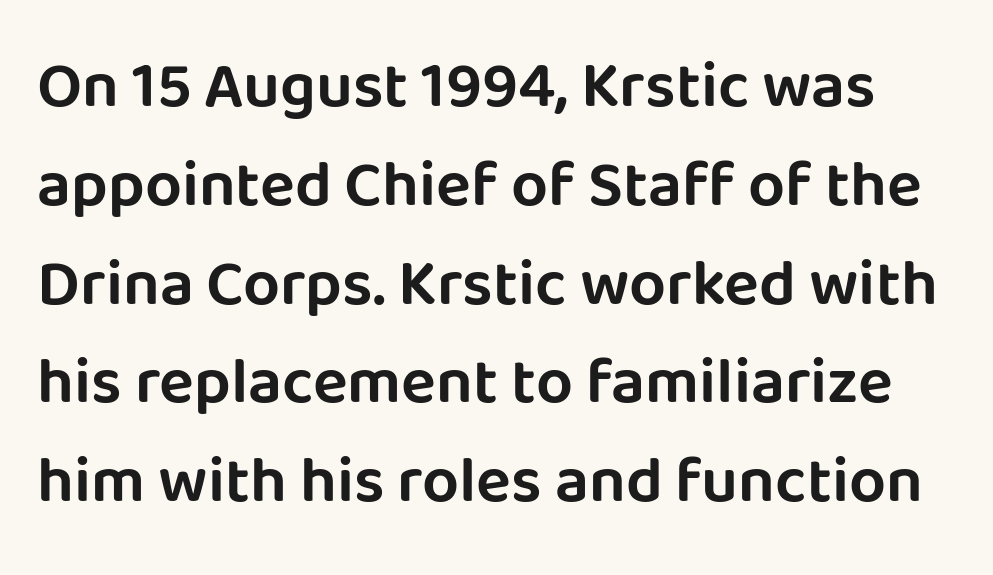
The letters stand straight up with perfectly vertical stems. These lines are rendered in a variable-pitch font. The passage shown stacks its lines at a standard gap. In terms of letterform style, serifs are entirely absent.
